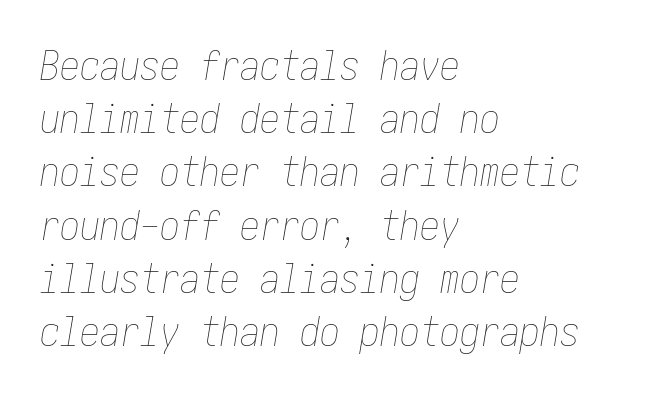
These lines were composed using italics. The letterforms sit at book weight or below. Tracking here is standard; glyphs follow each other at the usual distance. Line spacing here is normal. Each row of text sits above clean, open space.
